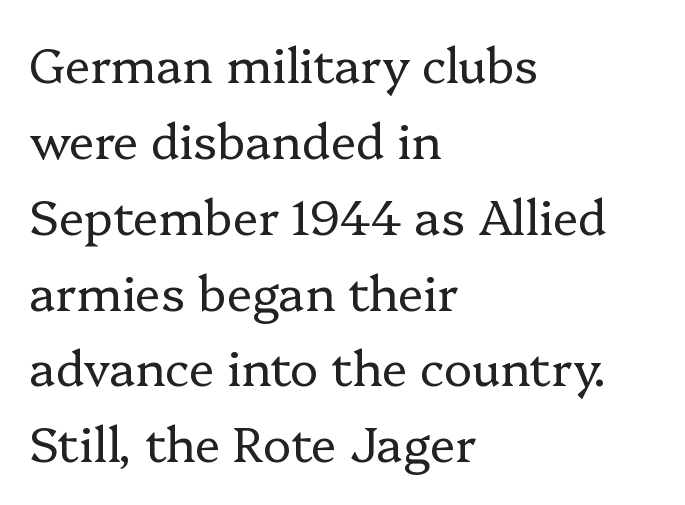
{"serif": "yes", "italic": "no", "bold": "no", "weight": "regular", "width": "normal", "stroke_contrast": "low", "x_height": "medium", "monospaced": "no", "underline": "no", "align": "left", "line_spacing": "normal", "line_spacing_ratio": 1.58, "letter_spacing": "normal", "letter_spacing_em": 0.0, "glyph_px": 48}
